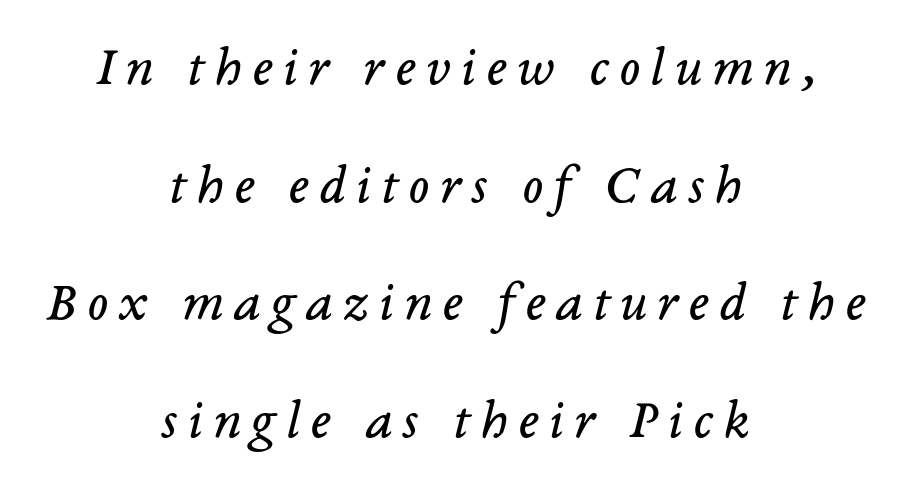
The image shows 55 px regular-weight serif type, italic (leaning right); set centered, loose line spacing (2.14x), not underlined; low stroke contrast and a medium x-height.
